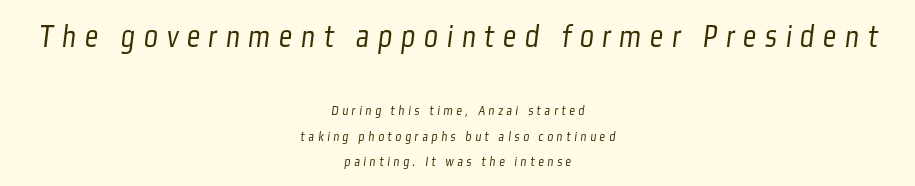
Visually the block forms a symmetrical silhouette, jagged on both flanks. Note the varied advance widths — an 'i' is clearly narrower than an 'm'. Unbolded letterforms with no extra heft. The area under the type is left untouched. Letterform terminals end flat and unadorned throughout the passage. The earlier block is typeset at a bigger size than the later block.
